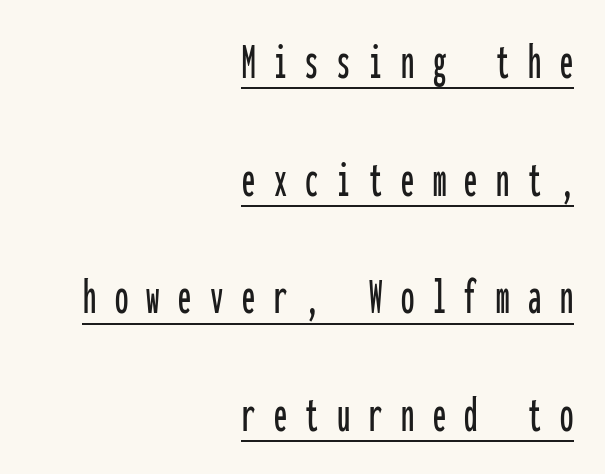
{"serif": "no", "italic": "no", "width": "condensed", "stroke_contrast": "low", "x_height": "medium", "monospaced": "yes", "underline": "yes", "align": "right", "line_spacing": "loose", "line_spacing_ratio": 2.22, "letter_spacing": "wide", "letter_spacing_em": 0.35, "glyph_px": 53}
